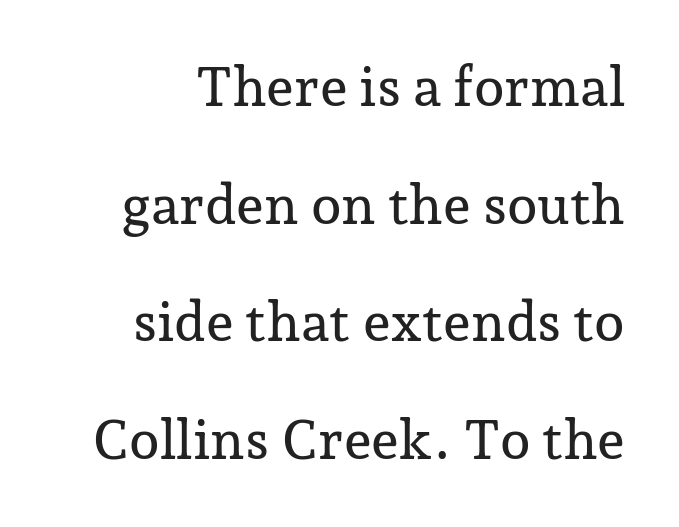
The image shows 55 px serif type, upright; set loose line spacing (2.14x), normal letter spacing, not underlined; low stroke contrast and a medium x-height.
